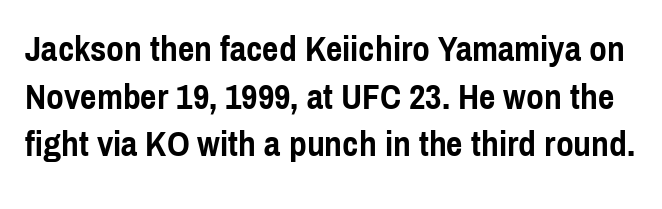
The image shows 36 px semibold, condensed sans-serif type, upright; set normal line spacing (1.32x), normal letter spacing, not underlined; a medium x-height.
